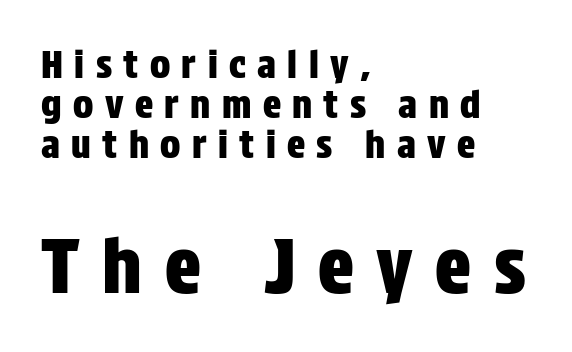
The image shows 75 px condensed sans-serif type, upright; set left-aligned, tight line spacing (1.05x), unusually wide letter spacing (+0.3 em), not underlined; the second (bottom) block is 1.97x larger; low stroke contrast and a large x-height.
